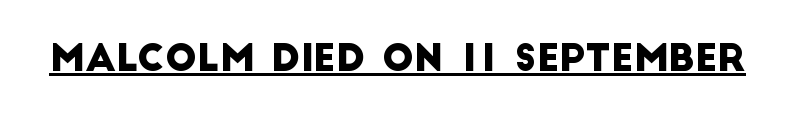
Spacing verdict: proportional, widths tailored to each character. Check where the strokes stop: nothing finishes them off — pure sans. The face used here appears with an underline applied. Each word holds together tightly as a unit, with standard inter-letter gaps.
